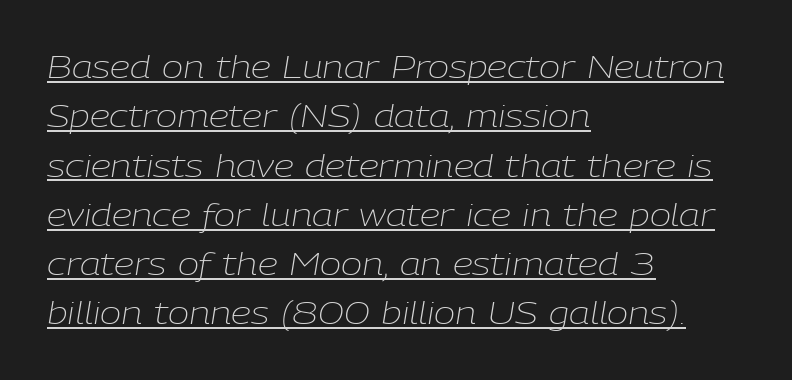
In terms of leading, this rendering sits right in the middle. Does a line run under the words? Yes, clearly. On a weight scale, this lands at 450 or below. Here the glyphs are tracked normally, forming tight word shapes.
